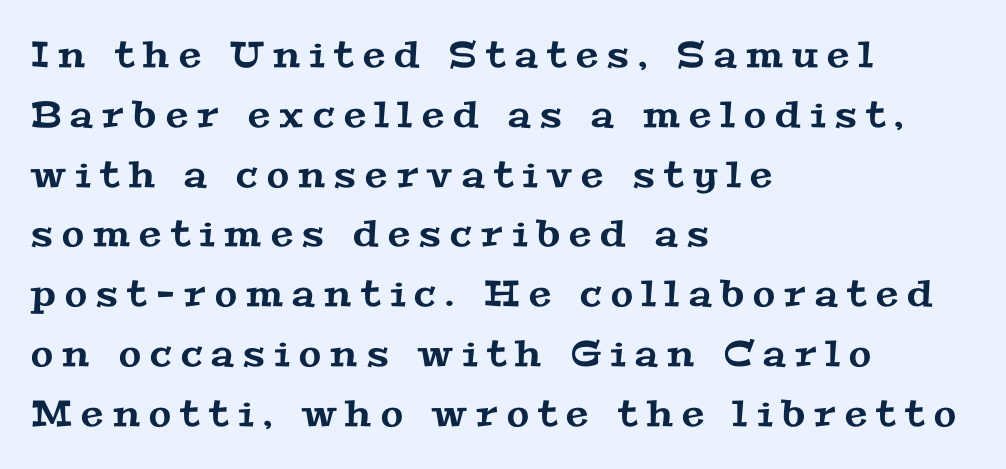
The compositor pushed each line to the left boundary. Look at the bottom of the vertical strokes: they flare into serifs here. A clean baseline with only descenders dipping below it. Note the varied advance widths — an 'i' is clearly narrower than an 'm'.
